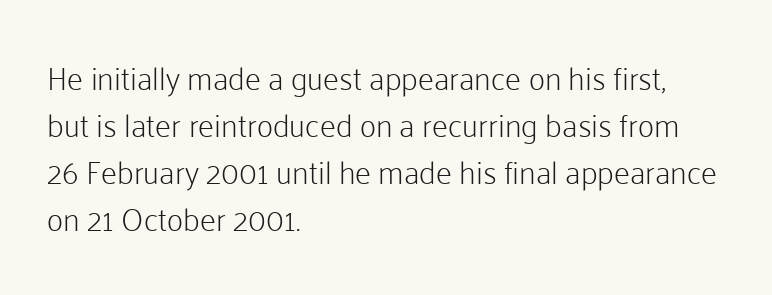
Q: Is the text bold? A: No.
Q: Is the text italic (slanted)? A: No, it is upright.
Q: Is the typeface a serif or a sans-serif typeface? A: Sans-serif.
Q: Is the text underlined? A: No.
Q: How is the paragraph aligned? A: Left-aligned.
Q: Is the spacing between letters normal or unusually wide? A: Normal.
Q: Is the spacing between lines tight, normal or loose? A: Normal.
Q: Width (condensed, normal, or wide)? A: Normal.
Q: Stroke contrast? A: Low.
Q: x-height? A: Medium.
Q: Monospaced? A: No.
